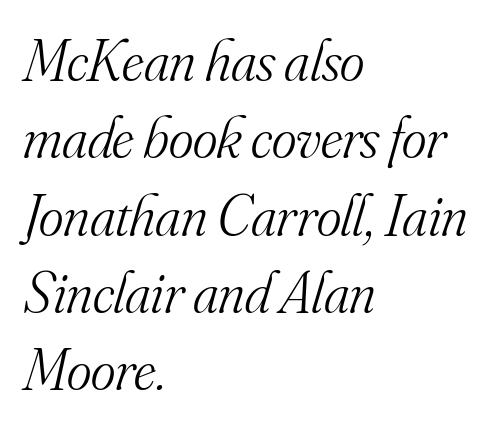
{"serif": "yes", "italic": "yes", "lean": "right", "slant_degrees": 16, "bold": "no", "weight": "light", "width": "normal", "stroke_contrast": "medium", "x_height": "small", "monospaced": "no", "underline": "no", "align": "left", "line_spacing": "normal", "line_spacing_ratio": 1.31, "letter_spacing": "normal", "letter_spacing_em": 0.0, "glyph_px": 59}
